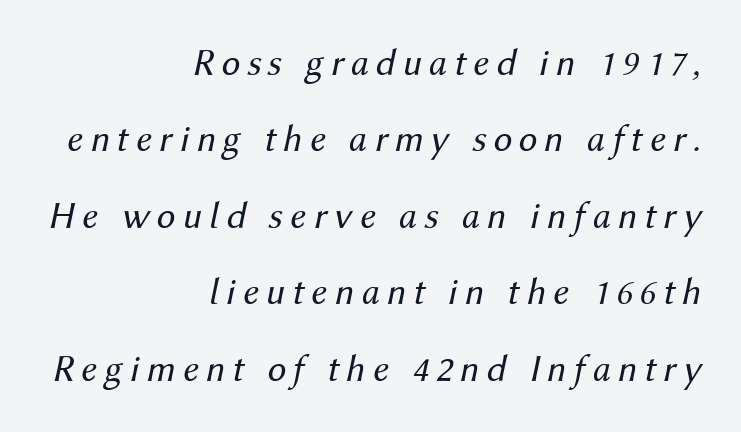
The image shows 38 px regular-weight type, italic (leaning right); set right-aligned, loose line spacing (2.01x), not underlined; medium stroke contrast and a medium x-height.
